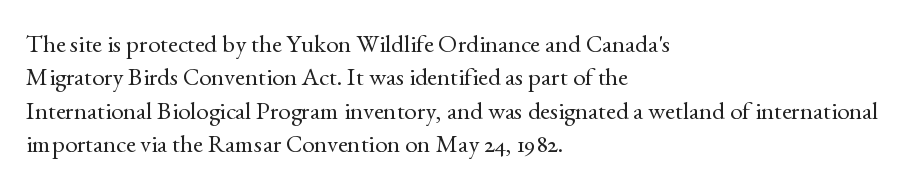
The image shows 25 px text type, upright; set left-aligned, normal line spacing (1.34x), normal letter spacing, not underlined.
